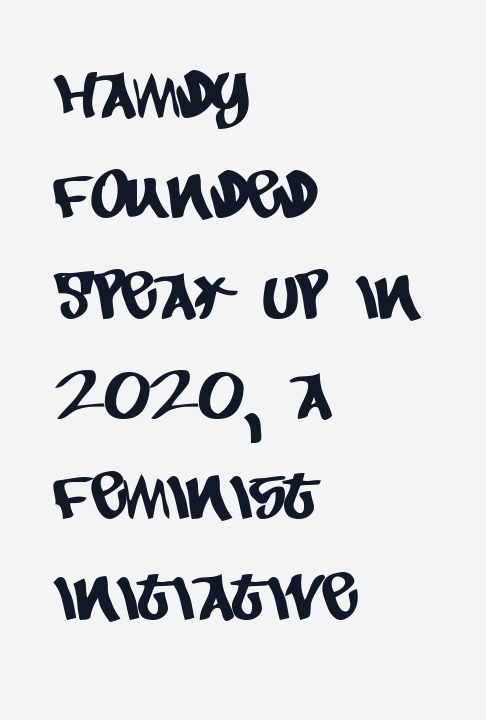
Q: Is the typeface a serif or a sans-serif typeface? A: Sans-serif.
Q: Is the text underlined? A: No.
Q: How is the paragraph aligned? A: Left-aligned.
Q: Is the spacing between letters normal or unusually wide? A: Normal.
Q: Is the spacing between lines tight, normal or loose? A: Normal.
Q: Width (condensed, normal, or wide)? A: Condensed.
Q: Stroke contrast? A: Low.
Q: x-height? A: Large.
Q: Monospaced? A: No.
